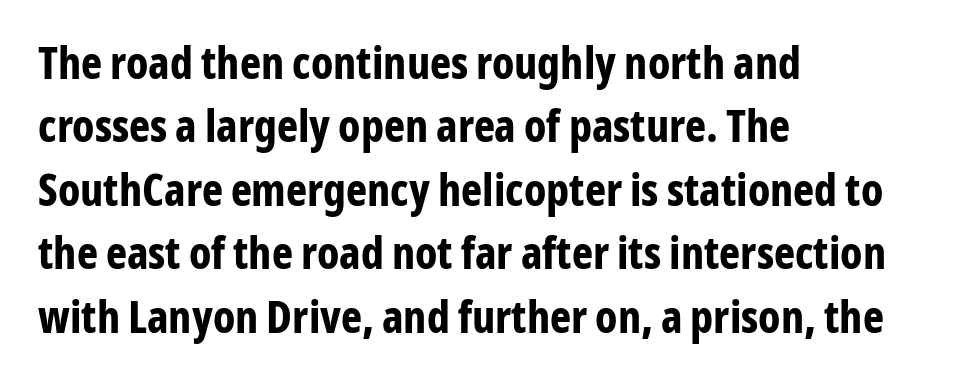
Q: Is the text bold? A: Yes.
Q: Is the text italic (slanted)? A: No, it is upright.
Q: Is the typeface a serif or a sans-serif typeface? A: Sans-serif.
Q: Is the text underlined? A: No.
Q: How is the paragraph aligned? A: Left-aligned.
Q: Is the spacing between letters normal or unusually wide? A: Normal.
Q: Is the spacing between lines tight, normal or loose? A: Normal.
Q: Width (condensed, normal, or wide)? A: Condensed.
Q: Stroke contrast? A: Low.
Q: x-height? A: Medium.
Q: Monospaced? A: No.
